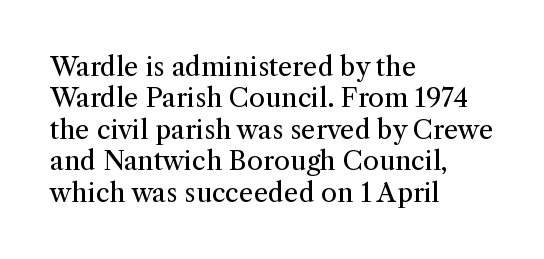
Q: Is the text bold? A: No.
Q: Is the text italic (slanted)? A: No, it is upright.
Q: Is the text underlined? A: No.
Q: How is the paragraph aligned? A: Left-aligned.
Q: Is the spacing between letters normal or unusually wide? A: Normal.
